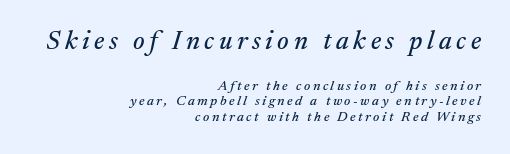
{"italic": "yes", "lean": "right", "slant_degrees": 17, "underline": "no", "align": "right", "line_spacing": "tight", "line_spacing_ratio": 1.11, "larger_block": "first", "size_ratio": 1.86, "glyph_px": 26}
